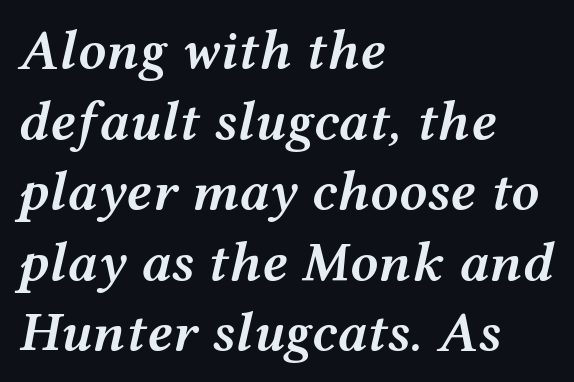
Q: Is the text bold? A: Semi-bold.
Q: Is the text italic (slanted)? A: Yes, it leans right by about 12 degrees.
Q: Is the text underlined? A: No.
Q: How is the paragraph aligned? A: Left-aligned.
Q: Is the spacing between letters normal or unusually wide? A: Normal.
Q: Is the spacing between lines tight, normal or loose? A: Normal.
Q: Width (condensed, normal, or wide)? A: Wide.
Q: Stroke contrast? A: Medium.
Q: x-height? A: Medium.
Q: Monospaced? A: No.
